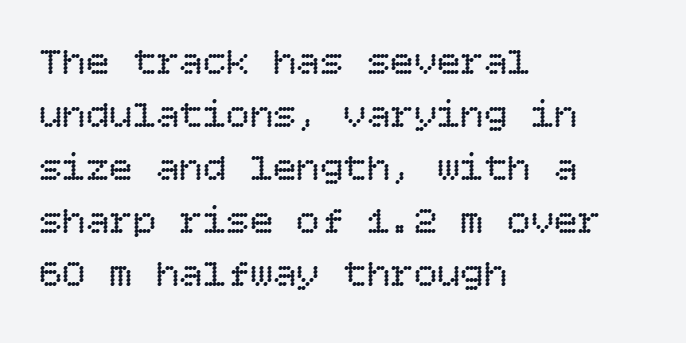
Glyph-to-glyph distance matches everyday printed text. Descenders hang freely into open space. The letters stand straight up with perfectly vertical stems. If you drew a ruler down the left edge, every line would touch it. The line-height multiplier appears to be the usual default.
